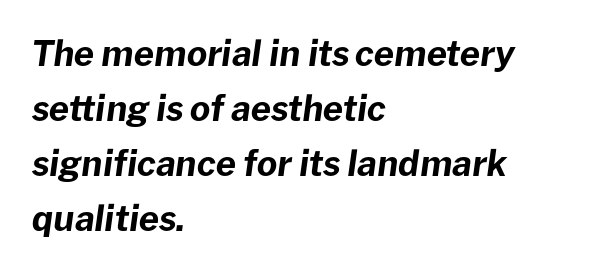
Q: Is the text bold? A: Yes.
Q: Is the text italic (slanted)? A: Yes, it leans right by about 8 degrees.
Q: Is the text underlined? A: No.
Q: How is the paragraph aligned? A: Left-aligned.
Q: Is the spacing between letters normal or unusually wide? A: Normal.
Q: Is the spacing between lines tight, normal or loose? A: Normal.
Q: Width (condensed, normal, or wide)? A: Normal.
Q: Stroke contrast? A: Low.
Q: x-height? A: Medium.
Q: Monospaced? A: No.
